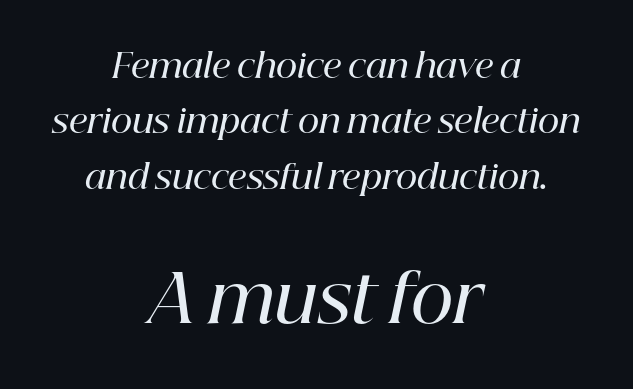
{"serif": "yes", "italic": "yes", "lean": "right", "slant_degrees": 12, "bold": "semi", "weight": "semibold", "width": "normal", "stroke_contrast": "high", "x_height": "medium", "monospaced": "no", "underline": "no", "align": "center", "line_spacing": "normal", "line_spacing_ratio": 1.68, "letter_spacing": "normal", "letter_spacing_em": 0.0, "larger_block": "second", "size_ratio": 2.0, "glyph_px": 66}
